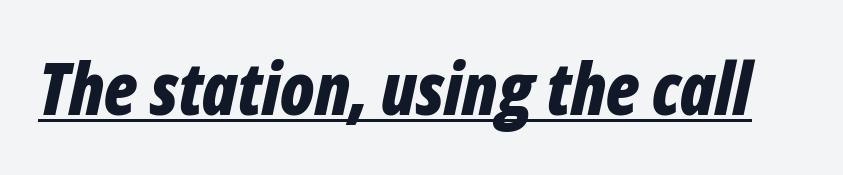
{"italic": "yes", "lean": "right", "slant_degrees": 12, "bold": "yes", "weight": "bold", "width": "condensed", "stroke_contrast": "low", "x_height": "medium", "monospaced": "no", "underline": "yes", "letter_spacing": "normal", "letter_spacing_em": 0.0, "glyph_px": 72}
